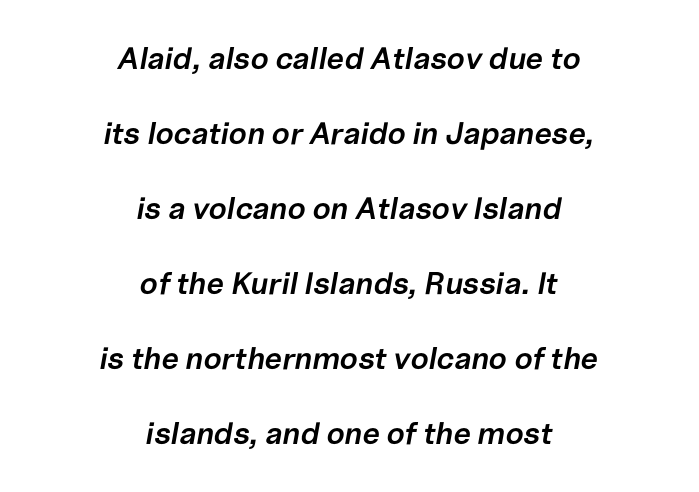
Q: Is the text bold? A: Semi-bold.
Q: Is the text italic (slanted)? A: Yes, it leans right by about 10 degrees.
Q: Is the text underlined? A: No.
Q: How is the paragraph aligned? A: Centered.
Q: Is the spacing between letters normal or unusually wide? A: Normal.
Q: Is the spacing between lines tight, normal or loose? A: Loose.
Q: Width (condensed, normal, or wide)? A: Normal.
Q: Stroke contrast? A: Low.
Q: x-height? A: Medium.
Q: Monospaced? A: No.
